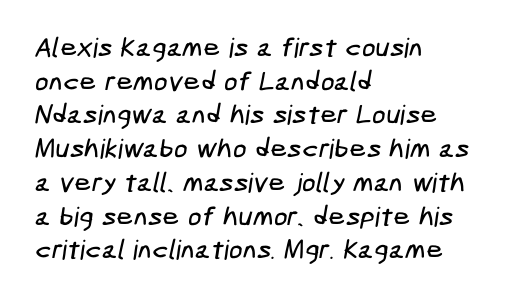
Q: Is the text underlined? A: No.
Q: How is the paragraph aligned? A: Left-aligned.
Q: Is the spacing between letters normal or unusually wide? A: Normal.
Q: Is the spacing between lines tight, normal or loose? A: Normal.
